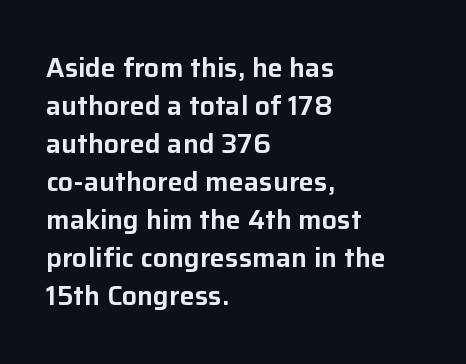
Every stem runs plumb, perpendicular to the baseline. No extra tracking has been applied to these lines. Students, observe: this is what conventionally led text looks like. The rendering anchors every line to the left-hand side. Just letters on the line, the space beneath them empty.
